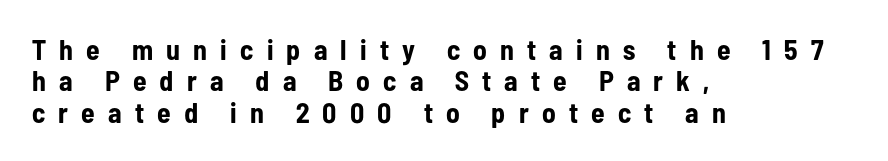
Q: Is the text bold? A: Yes.
Q: Is the text italic (slanted)? A: No, it is upright.
Q: Is the typeface a serif or a sans-serif typeface? A: Sans-serif.
Q: Is the text underlined? A: No.
Q: How is the paragraph aligned? A: Left-aligned.
Q: Is the spacing between letters normal or unusually wide? A: Unusually wide.
Q: Is the spacing between lines tight, normal or loose? A: Tight.
Q: Width (condensed, normal, or wide)? A: Condensed.
Q: Stroke contrast? A: Low.
Q: x-height? A: Medium.
Q: Monospaced? A: No.
